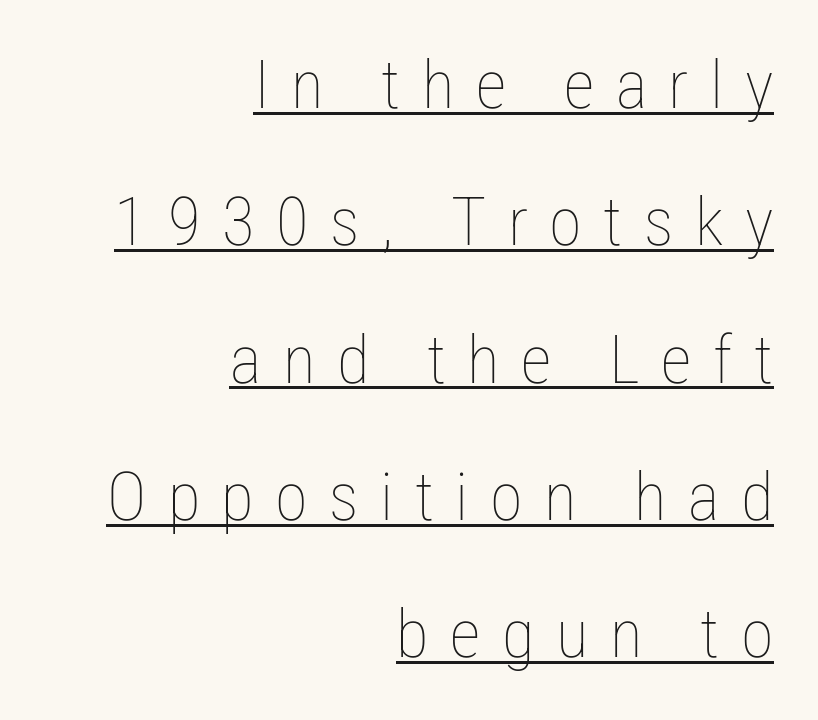
The image shows 67 px thin, condensed type, upright; set right-aligned, loose line spacing (2.05x), unusually wide letter spacing (+0.32 em), underlined; low stroke contrast and a medium x-height.
